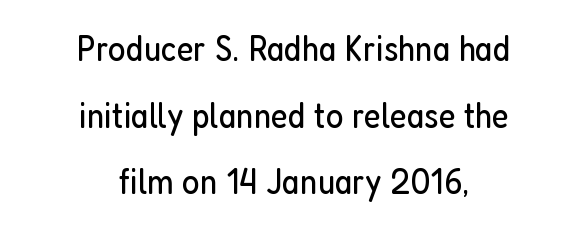
Q: Is the text bold? A: No.
Q: Is the text italic (slanted)? A: No, it is upright.
Q: Is the typeface a serif or a sans-serif typeface? A: Sans-serif.
Q: Is the text underlined? A: No.
Q: How is the paragraph aligned? A: Centered.
Q: Is the spacing between letters normal or unusually wide? A: Normal.
Q: Width (condensed, normal, or wide)? A: Condensed.
Q: Stroke contrast? A: Low.
Q: x-height? A: Medium.
Q: Monospaced? A: No.
